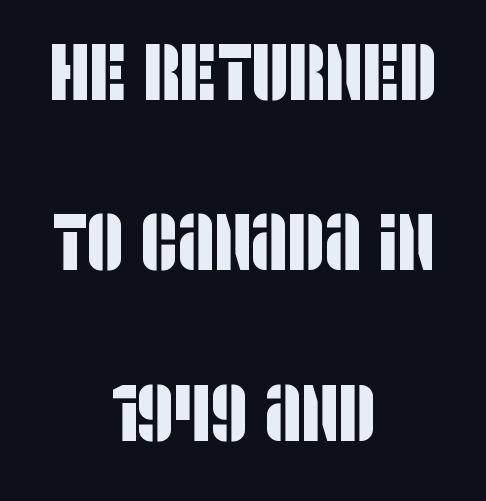
Q: Is the typeface a serif or a sans-serif typeface? A: Sans-serif.
Q: Is the text underlined? A: No.
Q: How is the paragraph aligned? A: Centered.
Q: Is the spacing between letters normal or unusually wide? A: Normal.
Q: Is the spacing between lines tight, normal or loose? A: Loose.
Q: Width (condensed, normal, or wide)? A: Condensed.
Q: Stroke contrast? A: Low.
Q: x-height? A: Large.
Q: Monospaced? A: No.
